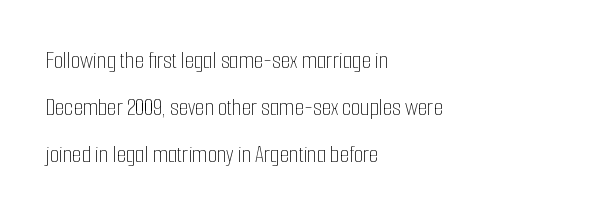
The image shows 24 px text type, upright; set left-aligned, loose line spacing (1.96x), normal letter spacing, not underlined.
